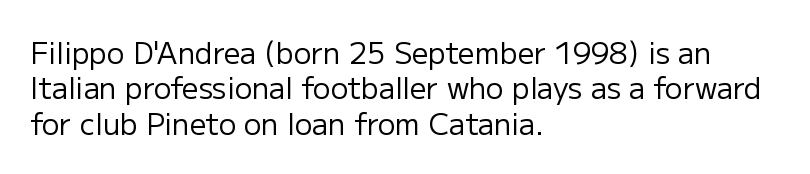
{"serif": "no", "italic": "no", "bold": "no", "weight": "regular", "width": "normal", "stroke_contrast": "low", "x_height": "medium", "monospaced": "no", "underline": "no", "align": "left", "line_spacing_ratio": 1.22, "letter_spacing": "normal", "letter_spacing_em": 0.0, "glyph_px": 29}
